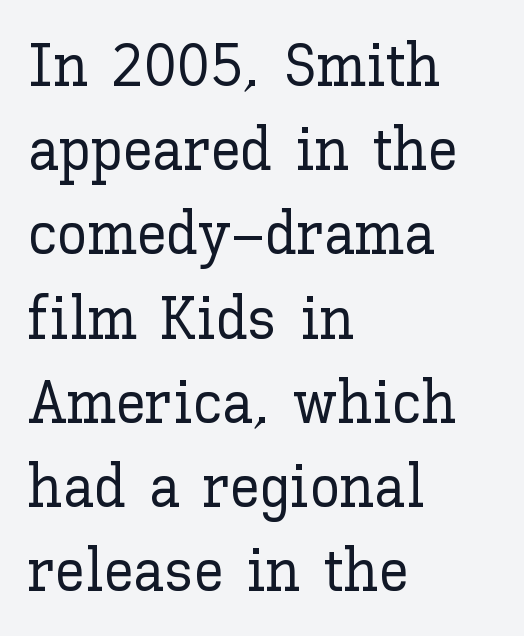
Q: Is the text italic (slanted)? A: No, it is upright.
Q: Is the text underlined? A: No.
Q: How is the paragraph aligned? A: Left-aligned.
Q: Is the spacing between letters normal or unusually wide? A: Normal.
Q: Is the spacing between lines tight, normal or loose? A: Normal.
Q: Width (condensed, normal, or wide)? A: Normal.
Q: Stroke contrast? A: Low.
Q: x-height? A: Medium.
Q: Monospaced? A: No.
